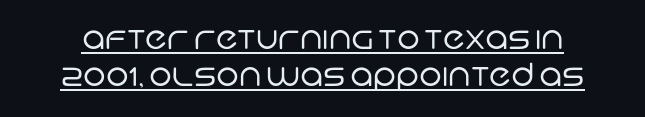
The image shows 32 px regular-weight sans-serif type; set line spacing 1.16x, normal letter spacing, underlined; low stroke contrast and a large x-height.
